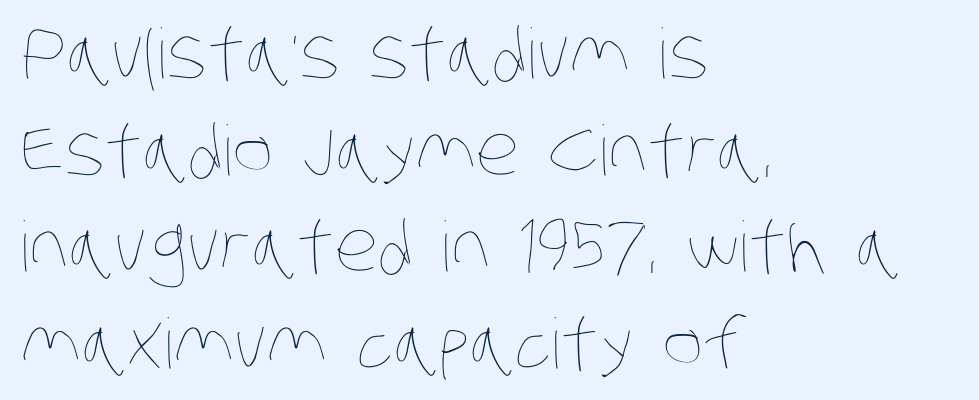
Between one letter and the next there's only the usual sliver of space. The weight tops out at a normal text grade. Descenders are the only things crossing below the line. The letters advance in unequal steps, a hallmark of proportional type. Each new line begins a customary step beneath the previous one. Where is the straight margin? On the left.
